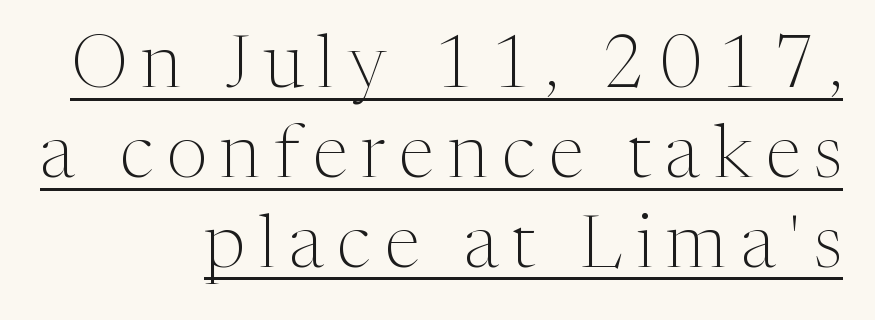
Q: Is the text bold? A: No.
Q: Is the text italic (slanted)? A: No, it is upright.
Q: Is the typeface a serif or a sans-serif typeface? A: Serif.
Q: Is the text underlined? A: Yes.
Q: How is the paragraph aligned? A: Right-aligned.
Q: Width (condensed, normal, or wide)? A: Normal.
Q: Stroke contrast? A: Medium.
Q: x-height? A: Medium.
Q: Monospaced? A: No.
